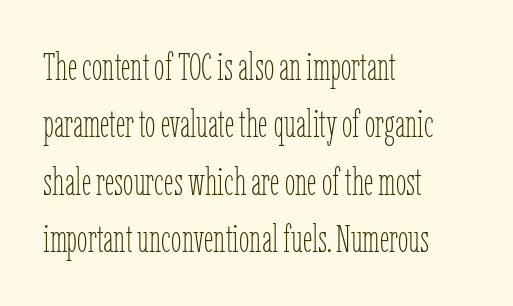
Q: Is the text bold? A: No.
Q: Is the text italic (slanted)? A: No, it is upright.
Q: Is the text underlined? A: No.
Q: How is the paragraph aligned? A: Left-aligned.
Q: Is the spacing between letters normal or unusually wide? A: Normal.
Q: Is the spacing between lines tight, normal or loose? A: Normal.
Q: Width (condensed, normal, or wide)? A: Condensed.
Q: Stroke contrast? A: Low.
Q: x-height? A: Medium.
Q: Monospaced? A: No.
